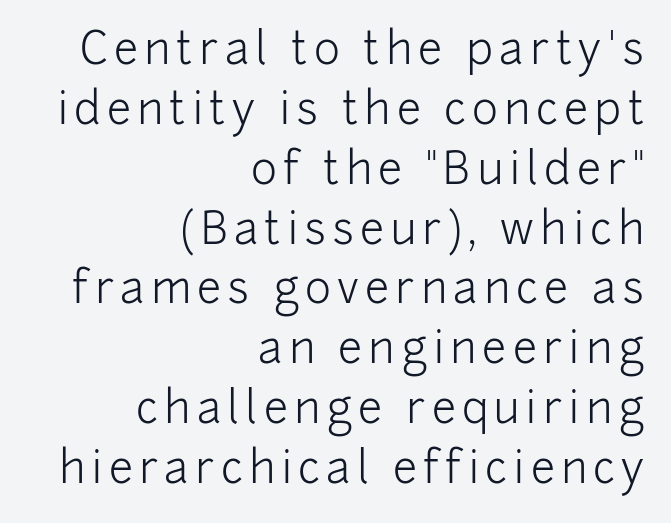
The image shows 44 px light sans-serif type, upright; set right-aligned, normal line spacing (1.36x), not underlined; low stroke contrast and a medium x-height.
